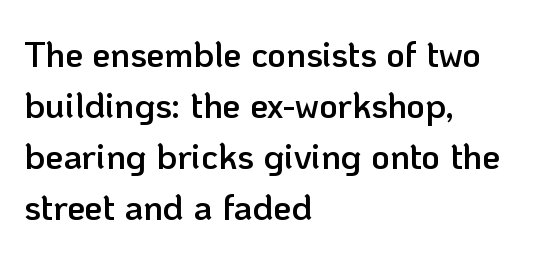
Q: Is the text bold? A: Semi-bold.
Q: Is the text italic (slanted)? A: No, it is upright.
Q: Is the typeface a serif or a sans-serif typeface? A: Sans-serif.
Q: Is the text underlined? A: No.
Q: How is the paragraph aligned? A: Left-aligned.
Q: Is the spacing between letters normal or unusually wide? A: Normal.
Q: Is the spacing between lines tight, normal or loose? A: Normal.
Q: Width (condensed, normal, or wide)? A: Normal.
Q: Stroke contrast? A: Low.
Q: x-height? A: Medium.
Q: Monospaced? A: No.
